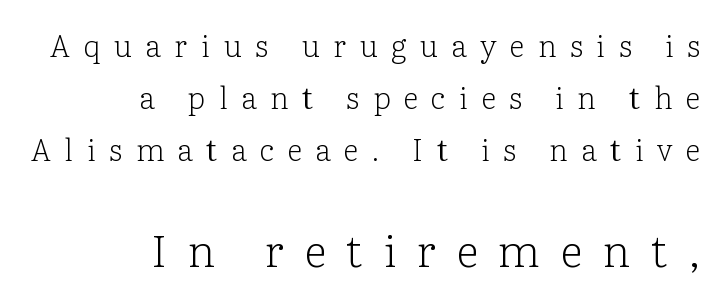
{"serif": "yes", "italic": "no", "bold": "no", "weight": "light", "width": "normal", "stroke_contrast": "low", "x_height": "medium", "monospaced": "no", "underline": "no", "align": "right", "line_spacing_ratio": 1.74, "letter_spacing": "wide", "letter_spacing_em": 0.45, "larger_block": "second", "size_ratio": 1.5, "glyph_px": 45}
